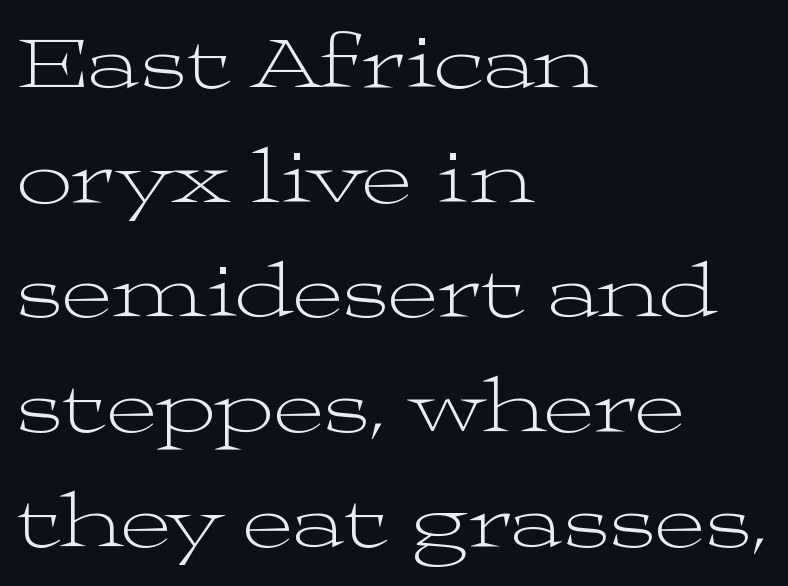
{"serif": "yes", "italic": "no", "bold": "no", "weight": "light", "width": "wide", "stroke_contrast": "medium", "x_height": "medium", "monospaced": "no", "underline": "no", "align": "left", "line_spacing": "normal", "line_spacing_ratio": 1.47, "letter_spacing": "normal", "letter_spacing_em": 0.0, "glyph_px": 78}
